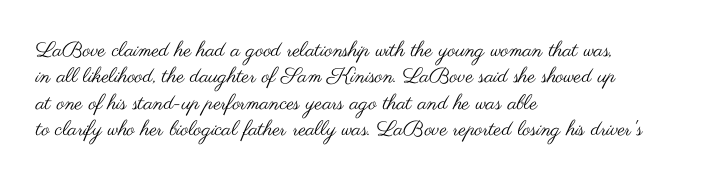
Q: Is the text bold? A: No.
Q: Is the text italic (slanted)? A: Yes.
Q: Is the text underlined? A: No.
Q: How is the paragraph aligned? A: Left-aligned.
Q: Is the spacing between letters normal or unusually wide? A: Normal.
Q: Is the spacing between lines tight, normal or loose? A: Normal.
